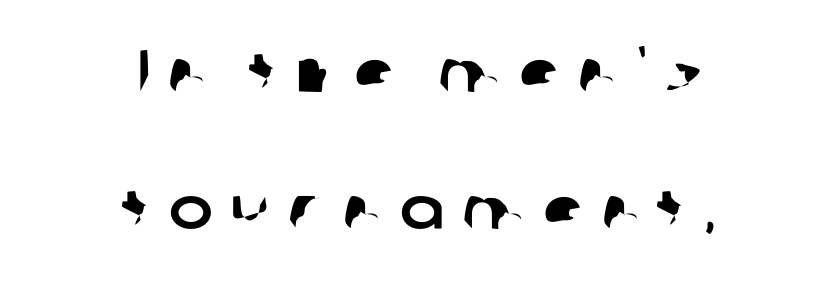
Underlining? Definitely not there. Does the leading feel generous? Absolutely, it's lavish. The passage shown has open, widely tracked lettering throughout. Is this a fixed-width face? No — the glyphs have proportional, varying widths. Nothing sits at the stroke ends, so this counts as sans-serif. The lines are quadded center.
